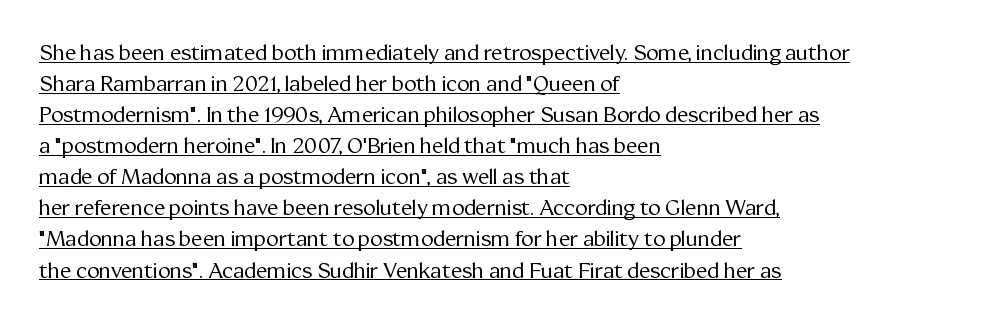
Decoration check: the copy is underlined. Counters stay open thanks to moderate or lighter strokes. The type sits square on the baseline with zero lean. Vertical spacing — default. Does the copy run flush right? No — it runs flush left. Tracking value appears to be zero — textbook default spacing.
